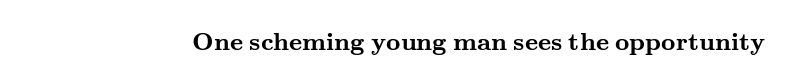
Q: Is the text bold? A: Yes.
Q: Is the text italic (slanted)? A: No, it is upright.
Q: Is the text underlined? A: No.
Q: Is the spacing between letters normal or unusually wide? A: Normal.
